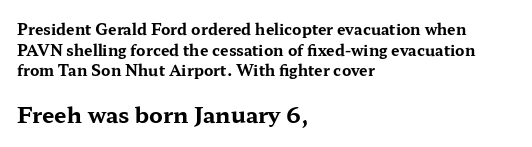
Q: Is the text bold? A: Yes.
Q: Is the text italic (slanted)? A: No, it is upright.
Q: Is the text underlined? A: No.
Q: How is the paragraph aligned? A: Left-aligned.
Q: Is the spacing between letters normal or unusually wide? A: Normal.
Q: Is the spacing between lines tight, normal or loose? A: Normal.
Q: Which block of text is set in a larger size, the first (top) or the second (bottom)? A: The second (bottom) one.
